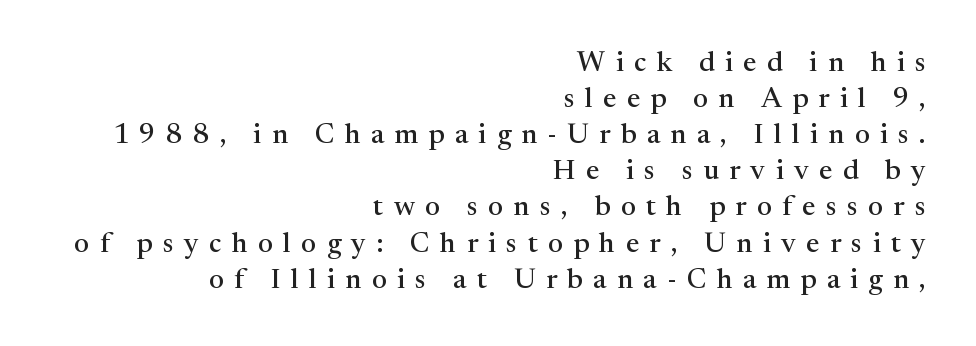
{"serif": "yes", "italic": "no", "width": "normal", "stroke_contrast": "medium", "x_height": "medium", "monospaced": "no", "underline": "no", "align": "right", "line_spacing": "normal", "line_spacing_ratio": 1.29, "letter_spacing": "wide", "letter_spacing_em": 0.37, "glyph_px": 28}
